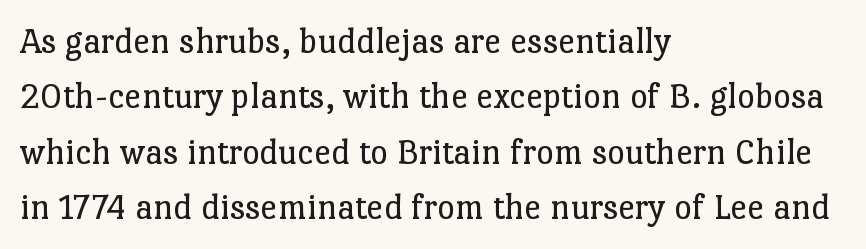
Q: Is the text bold? A: No.
Q: Is the text italic (slanted)? A: No, it is upright.
Q: Is the typeface a serif or a sans-serif typeface? A: Serif.
Q: Is the text underlined? A: No.
Q: How is the paragraph aligned? A: Left-aligned.
Q: Is the spacing between letters normal or unusually wide? A: Normal.
Q: Is the spacing between lines tight, normal or loose? A: Normal.
Q: Width (condensed, normal, or wide)? A: Normal.
Q: Stroke contrast? A: Low.
Q: x-height? A: Medium.
Q: Monospaced? A: No.
